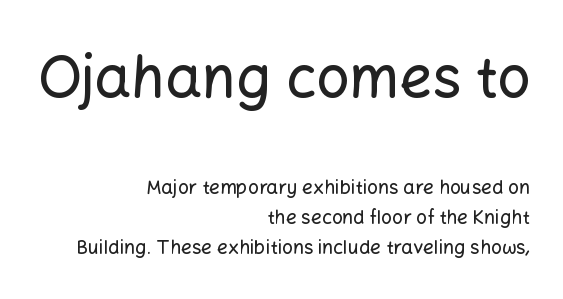
Q: Is the text italic (slanted)? A: No, it is upright.
Q: Is the typeface a serif or a sans-serif typeface? A: Sans-serif.
Q: Is the text underlined? A: No.
Q: How is the paragraph aligned? A: Right-aligned.
Q: Is the spacing between letters normal or unusually wide? A: Normal.
Q: Is the spacing between lines tight, normal or loose? A: Normal.
Q: Which block of text is set in a larger size, the first (top) or the second (bottom)? A: The first (top) one.
Q: Width (condensed, normal, or wide)? A: Normal.
Q: Stroke contrast? A: Low.
Q: x-height? A: Medium.
Q: Monospaced? A: No.
